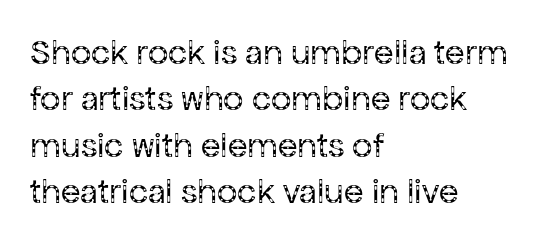
{"serif": "no", "italic": "no", "bold": "no", "weight": "regular", "width": "normal", "stroke_contrast": "low", "x_height": "medium", "monospaced": "no", "underline": "no", "align": "left", "line_spacing": "normal", "line_spacing_ratio": 1.29, "letter_spacing": "normal", "letter_spacing_em": 0.0, "glyph_px": 36}
